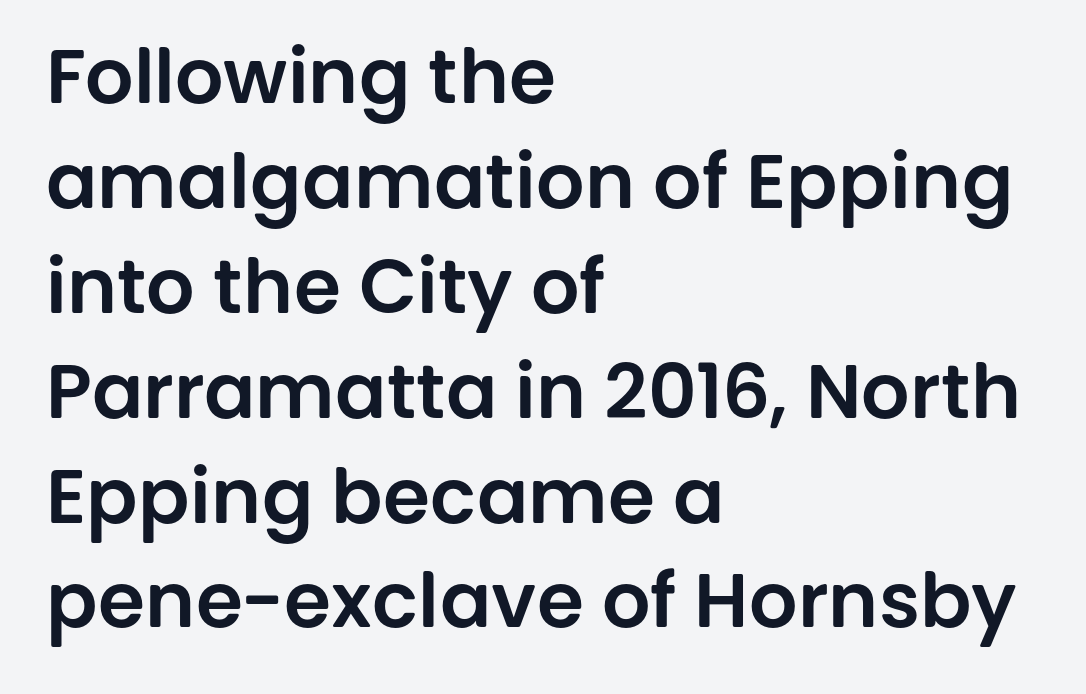
The image shows 76 px sans-serif type, upright; set left-aligned, normal line spacing (1.38x), normal letter spacing, not underlined; low stroke contrast and a large x-height.
